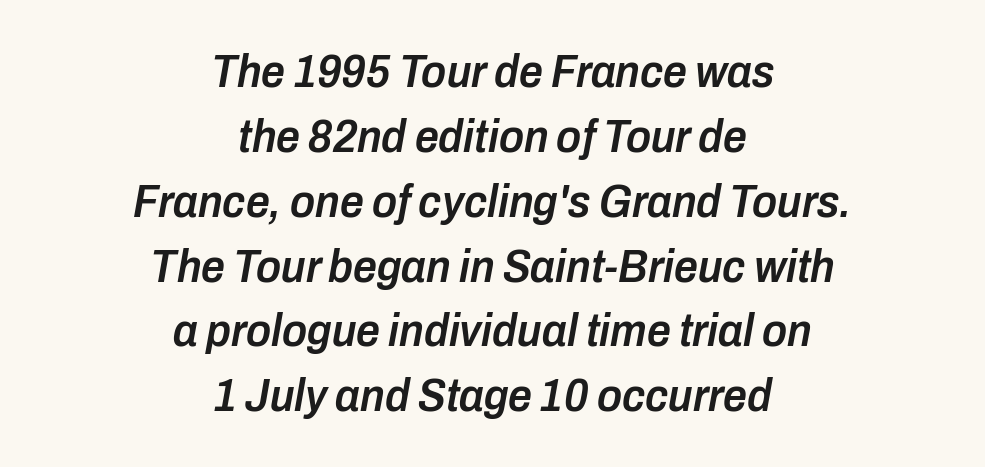
The image shows 47 px semibold, condensed type, italic (leaning right); set centered, normal line spacing (1.38x), normal letter spacing, not underlined; low stroke contrast and a medium x-height.
